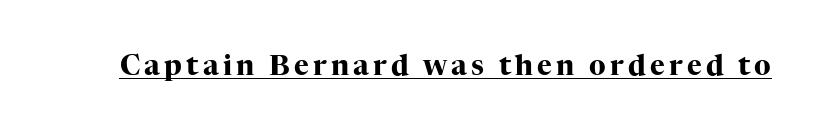
The image shows 28 px heavy serif type, upright; set underlined; high stroke contrast and a medium x-height.
